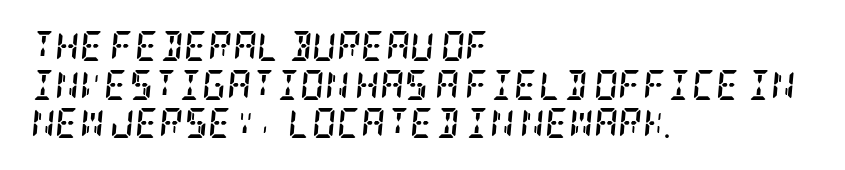
Q: Is the text bold? A: Yes.
Q: Is the text italic (slanted)? A: Yes, it leans right by about 5 degrees.
Q: Is the typeface a serif or a sans-serif typeface? A: Serif.
Q: Is the text underlined? A: No.
Q: How is the paragraph aligned? A: Left-aligned.
Q: Is the spacing between letters normal or unusually wide? A: Normal.
Q: Is the spacing between lines tight, normal or loose? A: Normal.
Q: Width (condensed, normal, or wide)? A: Condensed.
Q: Stroke contrast? A: Low.
Q: x-height? A: Large.
